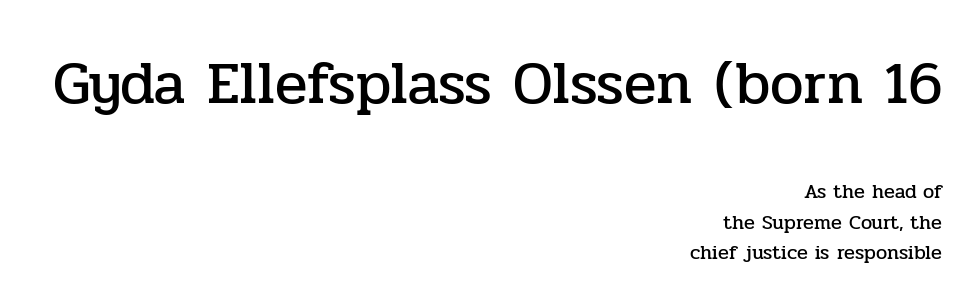
Q: Is the text italic (slanted)? A: No, it is upright.
Q: Is the typeface a serif or a sans-serif typeface? A: Serif.
Q: Is the text underlined? A: No.
Q: How is the paragraph aligned? A: Right-aligned.
Q: Is the spacing between letters normal or unusually wide? A: Normal.
Q: Is the spacing between lines tight, normal or loose? A: Normal.
Q: Which block of text is set in a larger size, the first (top) or the second (bottom)? A: The first (top) one.
Q: Width (condensed, normal, or wide)? A: Normal.
Q: Stroke contrast? A: Low.
Q: x-height? A: Medium.
Q: Monospaced? A: No.
